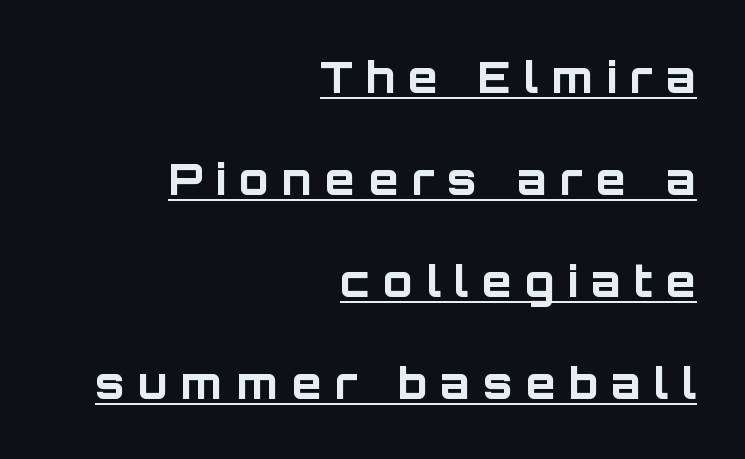
{"serif": "no", "italic": "no", "bold": "yes", "weight": "bold", "width": "normal", "stroke_contrast": "low", "x_height": "large", "monospaced": "no", "underline": "yes", "align": "right", "line_spacing": "loose", "line_spacing_ratio": 2.37, "letter_spacing": "wide", "letter_spacing_em": 0.31, "glyph_px": 43}
